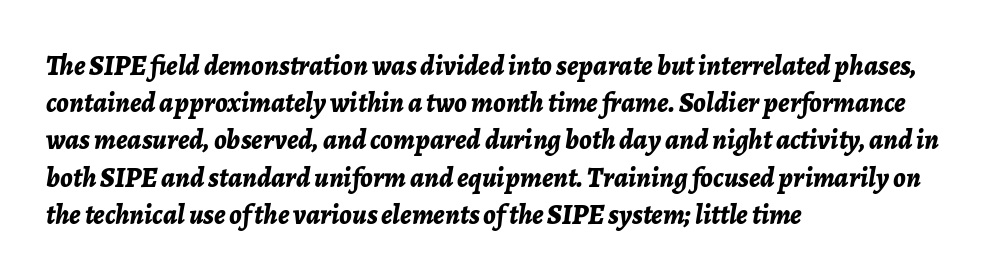
Q: Is the text bold? A: Yes.
Q: Is the text italic (slanted)? A: Yes, it leans right by about 7 degrees.
Q: Is the text underlined? A: No.
Q: How is the paragraph aligned? A: Left-aligned.
Q: Is the spacing between letters normal or unusually wide? A: Normal.
Q: Is the spacing between lines tight, normal or loose? A: Normal.
Q: Width (condensed, normal, or wide)? A: Normal.
Q: Stroke contrast? A: Low.
Q: x-height? A: Medium.
Q: Monospaced? A: No.
